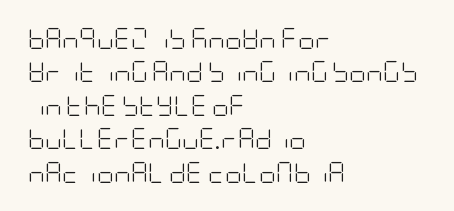
{"italic": "no", "bold": "no", "underline": "no", "align": "left", "line_spacing": "normal", "line_spacing_ratio": 1.59, "letter_spacing": "normal", "letter_spacing_em": 0.0, "glyph_px": 21}
